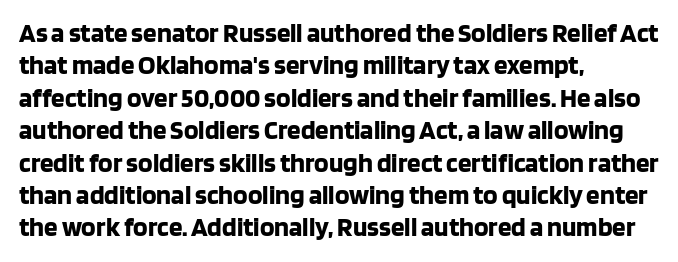
The space directly below the letters is spotless. Heavy-handed strokes throughout: this text is bold. If you drew a ruler down the left edge, every line would touch it. Italic: no, the glyphs are upright roman. Nobody touched the tracking dial on this one.
